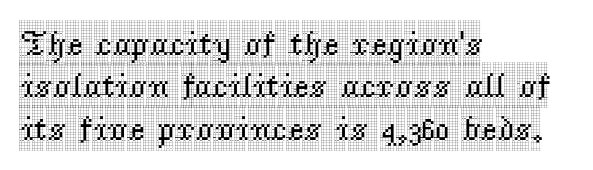
Q: Is the text italic (slanted)? A: No, it is upright.
Q: Is the typeface a serif or a sans-serif typeface? A: Serif.
Q: Is the text underlined? A: No.
Q: How is the paragraph aligned? A: Left-aligned.
Q: Is the spacing between letters normal or unusually wide? A: Normal.
Q: Width (condensed, normal, or wide)? A: Condensed.
Q: x-height? A: Large.
Q: Monospaced? A: No.
